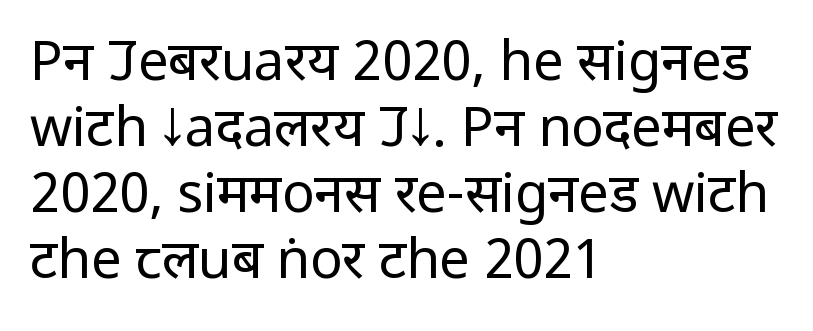
Q: Is the text bold? A: No.
Q: Is the text italic (slanted)? A: No, it is upright.
Q: Is the typeface a serif or a sans-serif typeface? A: Sans-serif.
Q: Is the text underlined? A: No.
Q: How is the paragraph aligned? A: Left-aligned.
Q: Is the spacing between letters normal or unusually wide? A: Normal.
Q: Width (condensed, normal, or wide)? A: Condensed.
Q: Stroke contrast? A: Low.
Q: x-height? A: Large.
Q: Monospaced? A: No.
